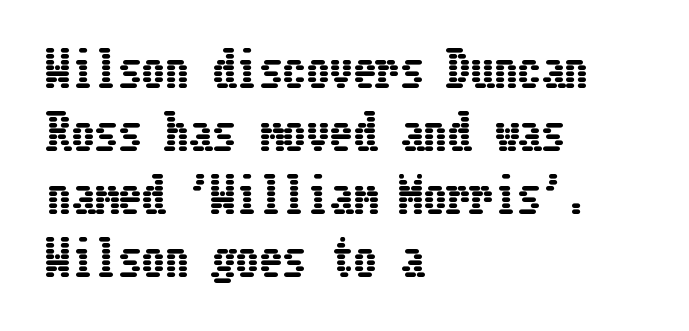
Each row of text sits above clean, open space. Letter spacing: default. In CSS terms this would be text-align: left. A roman cut, with each character standing at attention. Line spacing here is normal.
